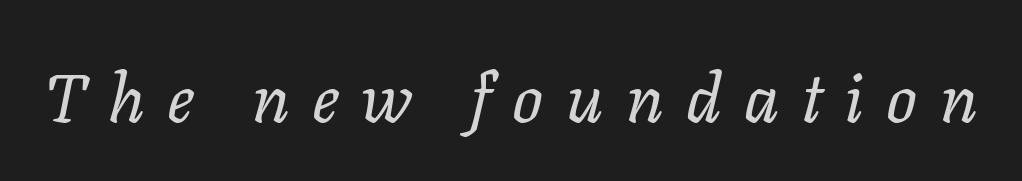
The letters advance in unequal steps, a hallmark of proportional type. The font is comparable to plain body text, perhaps lighter. Observe the lean: these are italic letterforms. No word sits above an underline. The passage shown has open, widely tracked lettering throughout.
